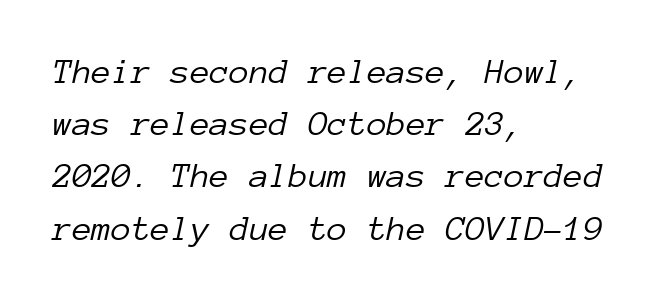
{"italic": "yes", "lean": "right", "slant_degrees": 12, "bold": "no", "weight": "light", "width": "normal", "stroke_contrast": "low", "x_height": "medium", "monospaced": "yes", "underline": "no", "align": "left", "line_spacing": "normal", "line_spacing_ratio": 1.45, "letter_spacing": "normal", "letter_spacing_em": 0.0, "glyph_px": 36}
